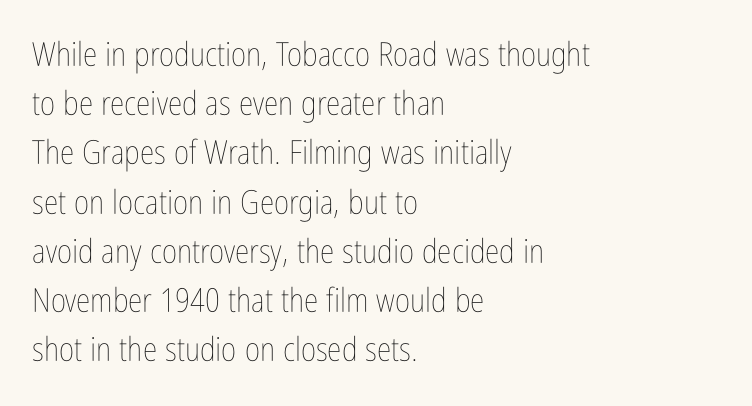
Compared with typical body copy, the letter spacing here is the same. This sample has the flowing, uneven cadence of proportional lettering. A classic flush-left, rag-right setting is used for this passage. No letter is thick-stroked: the sample isn't bold. The vertical gap from one line to the next is medium. A typesetter would mark this as roman, not italic.
